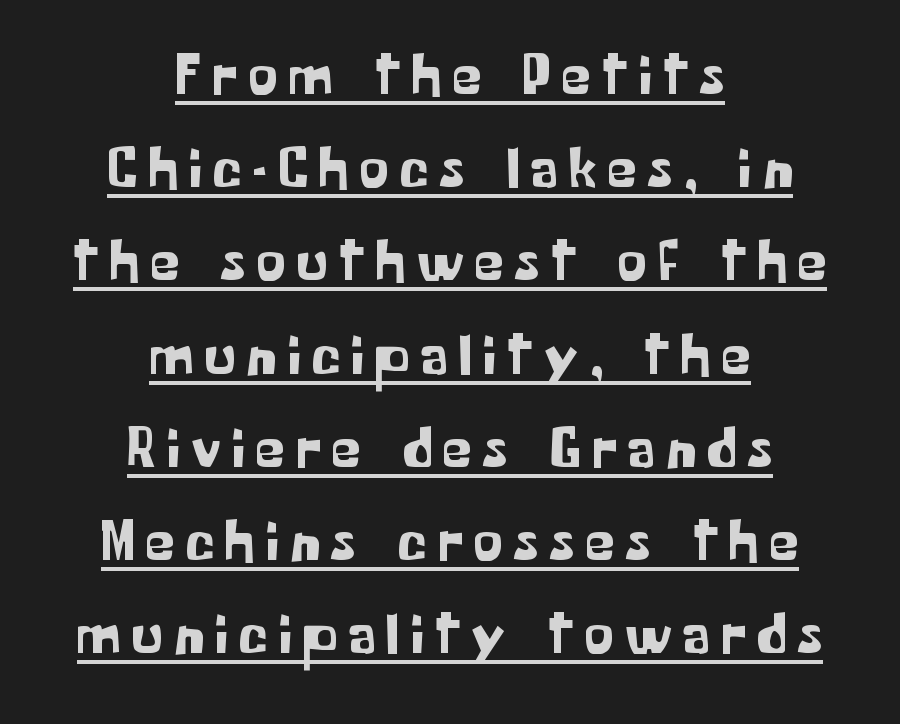
{"serif": "no", "italic": "no", "width": "normal", "stroke_contrast": "low", "x_height": "medium", "monospaced": "no", "underline": "yes", "align": "center", "line_spacing": "normal", "line_spacing_ratio": 1.58, "glyph_px": 59}
